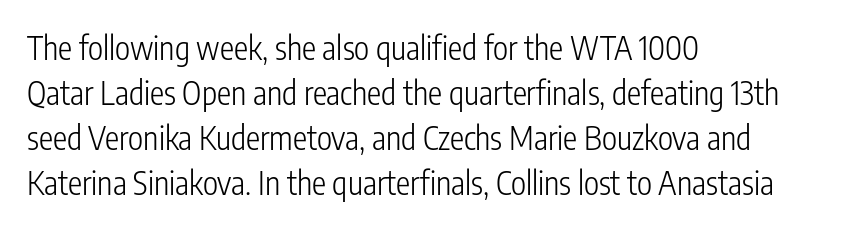
Stems here are at most as thick as an everyday book face. Note: no serifs on the glyphs. Descenders are the only things crossing below the line. Layout note: lines flush left. How would I describe the line gaps? Plain and ordinary.
